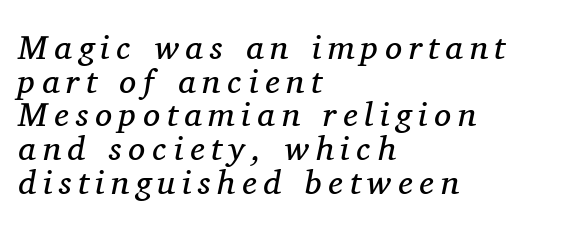
{"serif": "yes", "italic": "yes", "lean": "right", "slant_degrees": 11, "bold": "no", "weight": "regular", "width": "normal", "stroke_contrast": "medium", "x_height": "medium", "monospaced": "no", "underline": "no", "align": "left", "line_spacing": "tight", "line_spacing_ratio": 0.99, "letter_spacing": "wide", "letter_spacing_em": 0.2, "glyph_px": 34}
